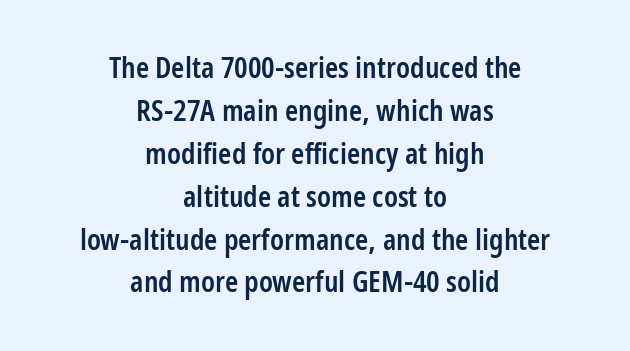
In terms of letterspacing, this is plain default setting. Regular leading. The foot of each line stays bare and open. One-word summary of the alignment: center. Upright lettering throughout. This sample has the flowing, uneven cadence of proportional lettering.
